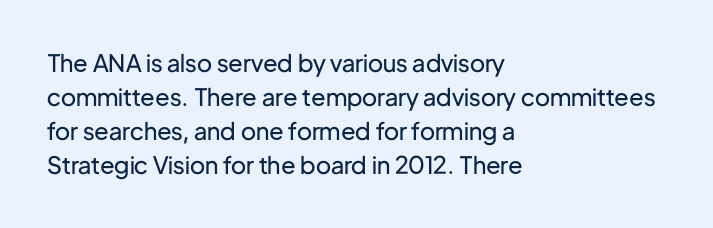
{"italic": "no", "bold": "no", "underline": "no", "align": "left", "line_spacing": "normal", "line_spacing_ratio": 1.42, "letter_spacing": "normal", "letter_spacing_em": 0.0, "glyph_px": 24}
